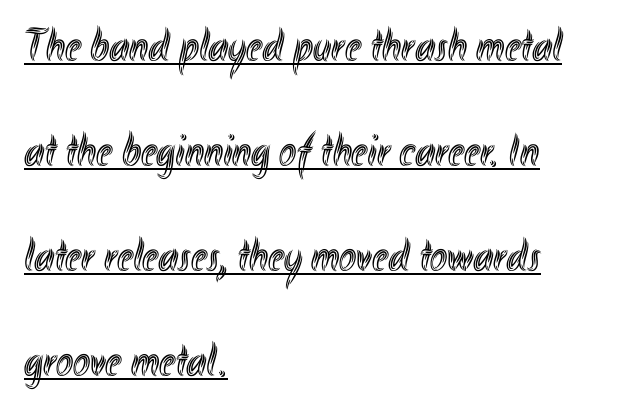
Q: Is the text italic (slanted)? A: Yes.
Q: Is the text underlined? A: Yes.
Q: How is the paragraph aligned? A: Left-aligned.
Q: Is the spacing between letters normal or unusually wide? A: Normal.
Q: Is the spacing between lines tight, normal or loose? A: Loose.
Q: Width (condensed, normal, or wide)? A: Condensed.
Q: x-height? A: Small.
Q: Monospaced? A: No.
